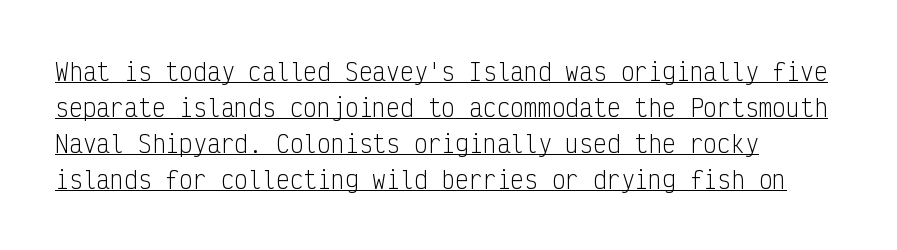
{"italic": "no", "bold": "no", "underline": "yes", "align": "left", "line_spacing": "normal", "line_spacing_ratio": 1.56, "letter_spacing": "normal", "letter_spacing_em": 0.0, "glyph_px": 23}
